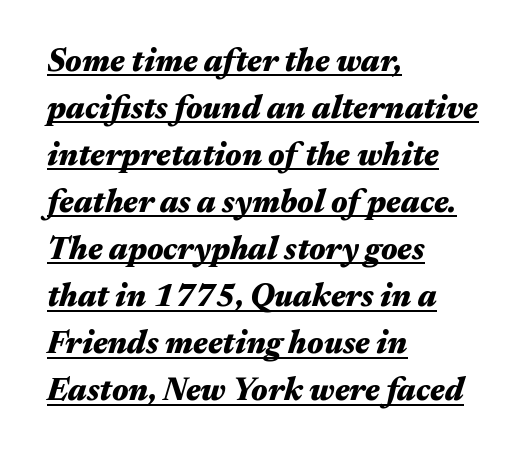
Q: Is the text bold? A: Yes.
Q: Is the text italic (slanted)? A: Yes, it leans right by about 17 degrees.
Q: Is the text underlined? A: Yes.
Q: How is the paragraph aligned? A: Left-aligned.
Q: Is the spacing between letters normal or unusually wide? A: Normal.
Q: Is the spacing between lines tight, normal or loose? A: Normal.
Q: Width (condensed, normal, or wide)? A: Wide.
Q: Stroke contrast? A: Medium.
Q: x-height? A: Medium.
Q: Monospaced? A: No.
